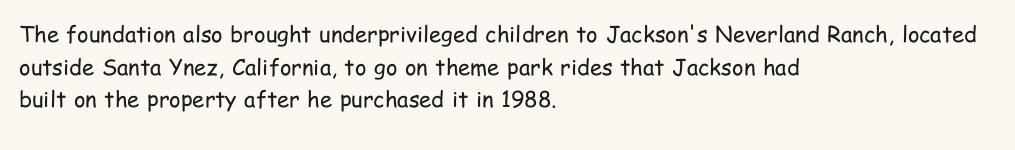
Rows of type keep a routine distance in the vertical direction. The space beneath each line is pristine and unruled. Which margin do the lines hug? The left one — the right edge is uneven. The letterforms sit shoulder to shoulder at normal distance.
